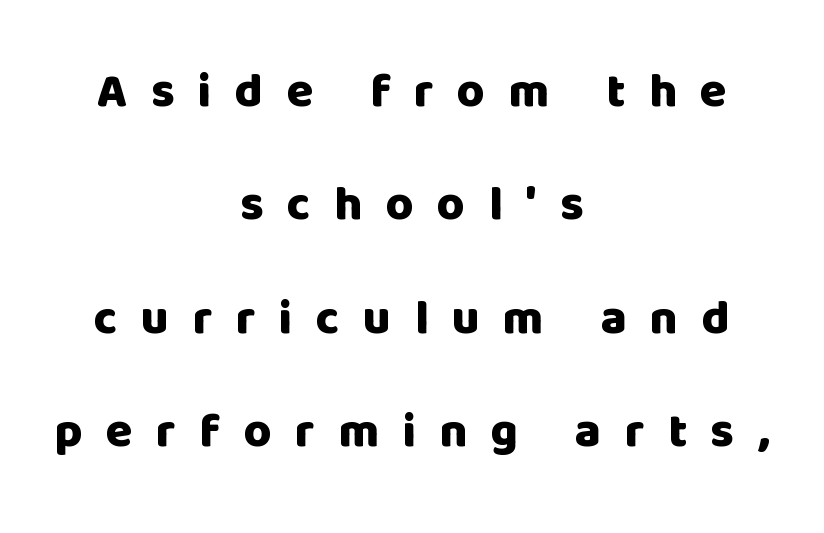
{"serif": "no", "italic": "no", "bold": "yes", "weight": "heavy", "width": "normal", "stroke_contrast": "low", "x_height": "large", "monospaced": "no", "underline": "no", "align": "center", "line_spacing": "loose", "line_spacing_ratio": 2.36, "letter_spacing": "wide", "letter_spacing_em": 0.49, "glyph_px": 48}
